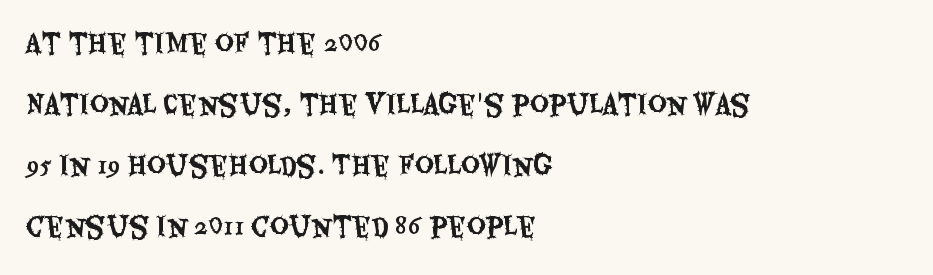
The image shows 26 px text type, upright; set left-aligned, loose line spacing (2.35x), normal letter spacing, not underlined.
